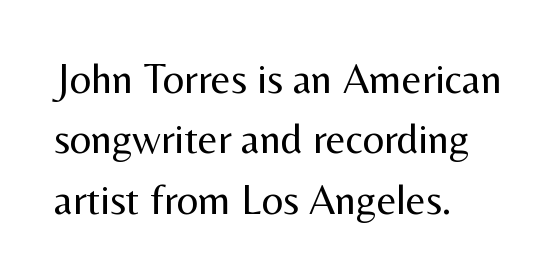
{"serif": "no", "italic": "no", "bold": "no", "weight": "regular", "width": "normal", "stroke_contrast": "medium", "x_height": "medium", "monospaced": "no", "underline": "no", "align": "left", "line_spacing": "normal", "line_spacing_ratio": 1.44, "letter_spacing": "normal", "letter_spacing_em": 0.0, "glyph_px": 42}
